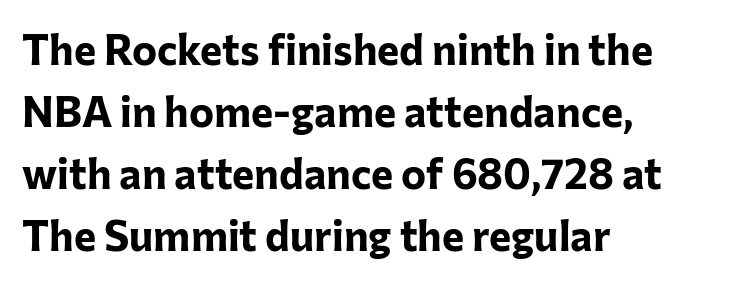
{"serif": "no", "italic": "no", "bold": "yes", "weight": "bold", "width": "normal", "stroke_contrast": "low", "x_height": "medium", "monospaced": "no", "underline": "no", "align": "left", "line_spacing": "normal", "line_spacing_ratio": 1.48, "letter_spacing": "normal", "letter_spacing_em": 0.0, "glyph_px": 42}
